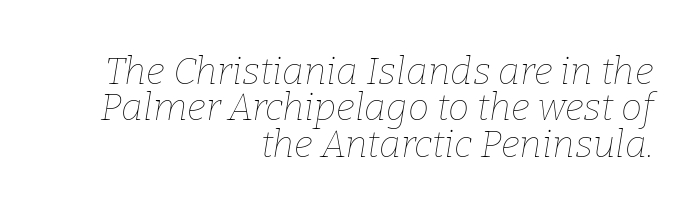
The image shows 38 px thin type, italic (leaning right); set right-aligned, tight line spacing (0.96x), normal letter spacing, not underlined; low stroke contrast and a medium x-height.
